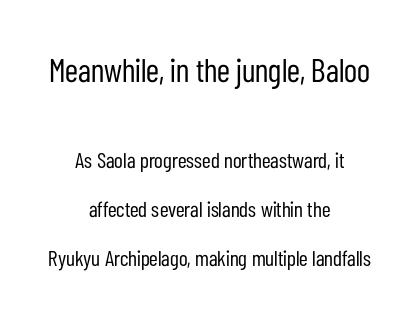
The image shows 33 px regular-weight, condensed sans-serif type, upright; set centered, loose line spacing (2.21x), normal letter spacing, not underlined; the first (top) block is 1.5x larger; low stroke contrast and a medium x-height.
